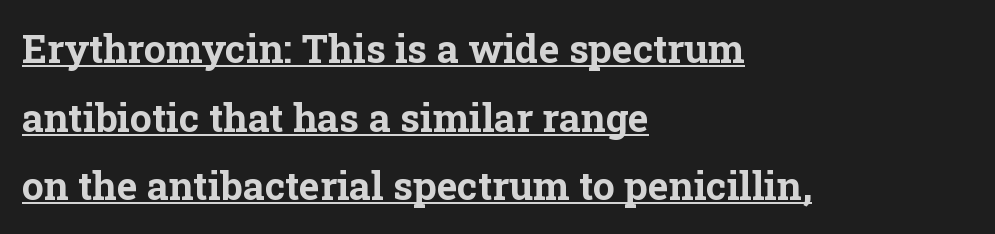
{"serif": "yes", "italic": "no", "bold": "yes", "weight": "bold", "width": "normal", "stroke_contrast": "low", "x_height": "medium", "monospaced": "no", "underline": "yes", "align": "left", "line_spacing_ratio": 1.76, "letter_spacing": "normal", "letter_spacing_em": 0.0, "glyph_px": 39}
